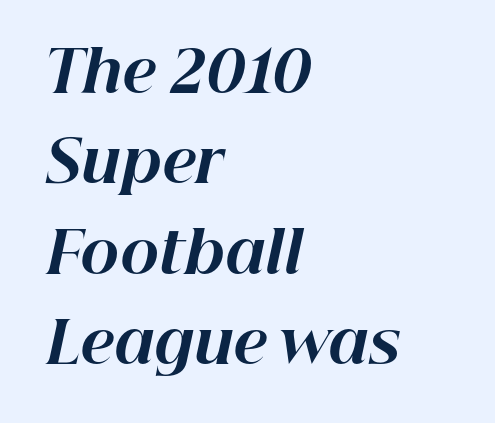
Compared with ordinary roman type, these characters are visibly tilted. Descender tails drop into unmarked territory. Looks like regular typesetting: each glyph gets only the width it needs. Compared with typical body copy, the letter spacing here is the same. The rendering uses a moderate line-height, typical for paragraphs.
